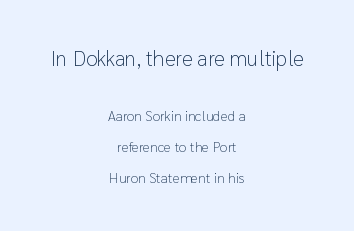
This rendering uses center alignment, leaving both contours irregular but symmetric. A bare baseline throughout the passage. The designer dialed line spacing up above the default. A student would notice the top passage is typeset larger than what follows. Characters remain perfectly vertical along every line.
